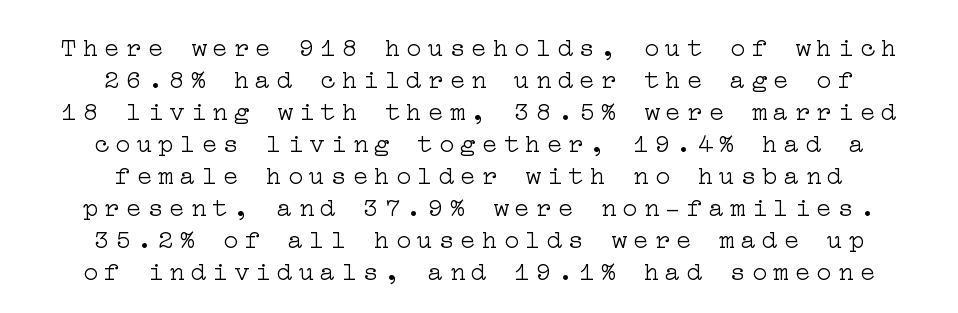
Q: Is the text bold? A: No.
Q: Is the text italic (slanted)? A: No, it is upright.
Q: Is the text underlined? A: No.
Q: How is the paragraph aligned? A: Centered.
Q: Is the spacing between letters normal or unusually wide? A: Unusually wide.
